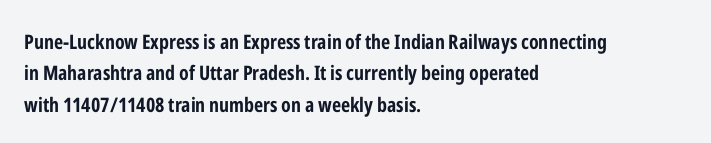
The image shows 20 px bold type, upright; set left-aligned, normal line spacing (1.57x), normal letter spacing, not underlined.
